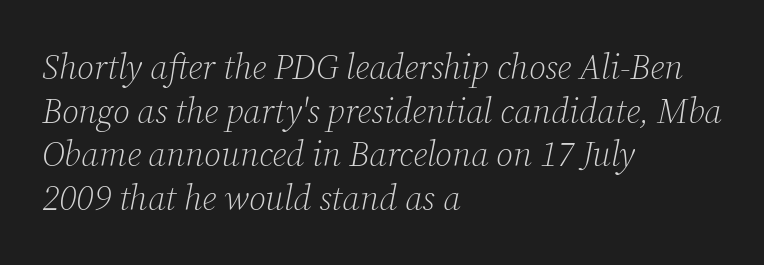
Examine the stroke ends and you'll spot serifs. The face used here has a pronounced slope to its letters. If you measured baseline to baseline, you'd find a middling distance. You could not count columns in this text — the font is proportionally spaced.
